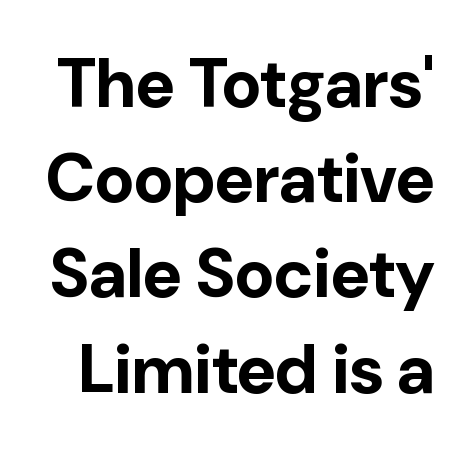
Is the type bold? Yes — the strokes are clearly thick and heavy. Quick note: underline off. Vertical strokes here are truly vertical. There is no visible air inserted between adjacent glyphs.
